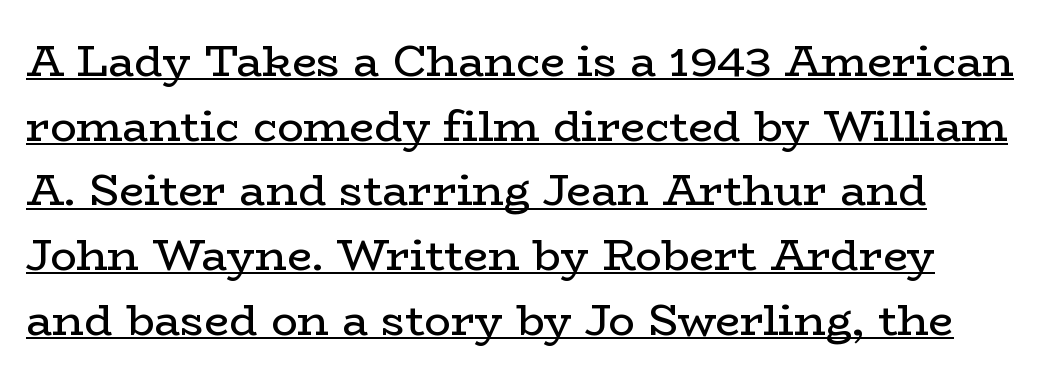
Q: Is the text bold? A: No.
Q: Is the text italic (slanted)? A: No, it is upright.
Q: Is the typeface a serif or a sans-serif typeface? A: Serif.
Q: Is the text underlined? A: Yes.
Q: Is the spacing between letters normal or unusually wide? A: Normal.
Q: Is the spacing between lines tight, normal or loose? A: Normal.
Q: Width (condensed, normal, or wide)? A: Wide.
Q: Stroke contrast? A: Low.
Q: x-height? A: Medium.
Q: Monospaced? A: No.
